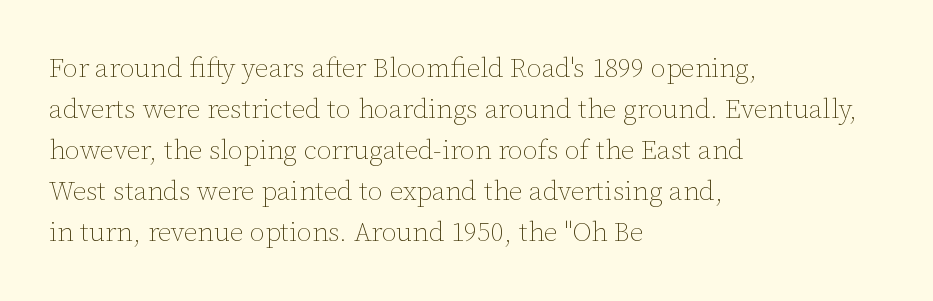
Q: Is the text bold? A: No.
Q: Is the text italic (slanted)? A: No, it is upright.
Q: Is the text underlined? A: No.
Q: How is the paragraph aligned? A: Left-aligned.
Q: Is the spacing between letters normal or unusually wide? A: Normal.
Q: Is the spacing between lines tight, normal or loose? A: Normal.
